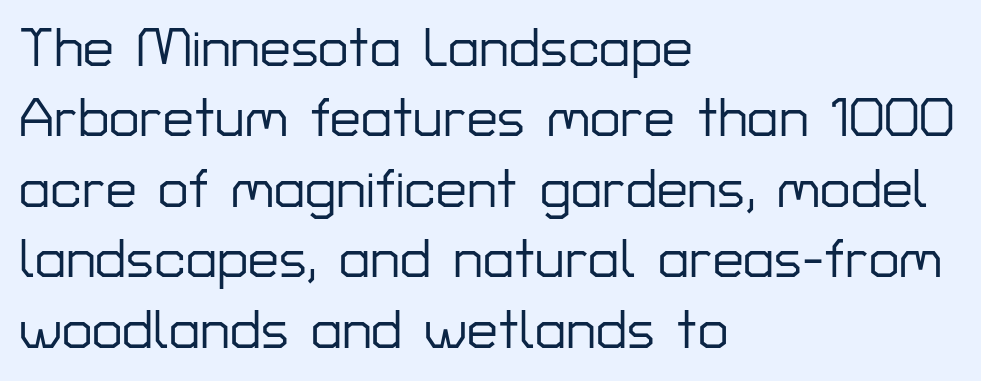
Q: Is the text italic (slanted)? A: No, it is upright.
Q: Is the typeface a serif or a sans-serif typeface? A: Sans-serif.
Q: Is the text underlined? A: No.
Q: How is the paragraph aligned? A: Left-aligned.
Q: Is the spacing between letters normal or unusually wide? A: Normal.
Q: Is the spacing between lines tight, normal or loose? A: Normal.
Q: Width (condensed, normal, or wide)? A: Normal.
Q: Stroke contrast? A: Low.
Q: x-height? A: Medium.
Q: Monospaced? A: No.
